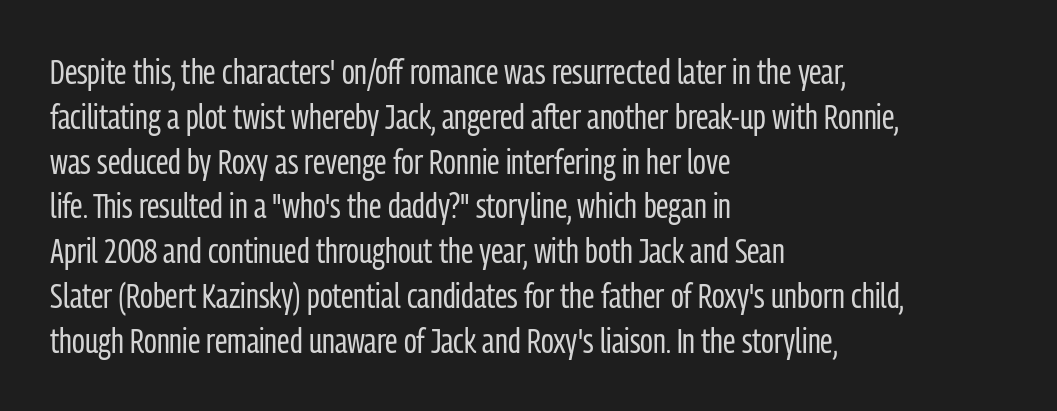
The image shows 35 px regular-weight, condensed sans-serif type, upright; set left-aligned, normal line spacing (1.28x), normal letter spacing, not underlined; low stroke contrast and a medium x-height.
